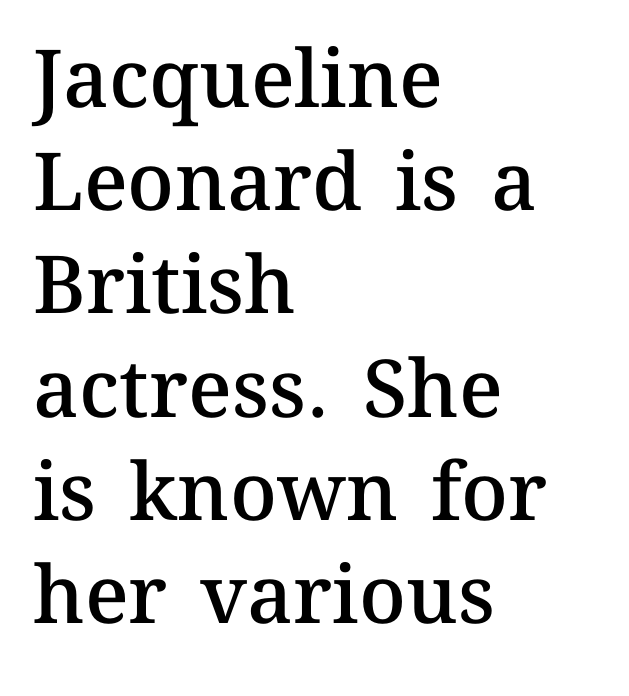
The image shows 80 px semibold type, upright; set left-aligned, normal line spacing (1.29x), normal letter spacing, not underlined; medium stroke contrast and a medium x-height.
